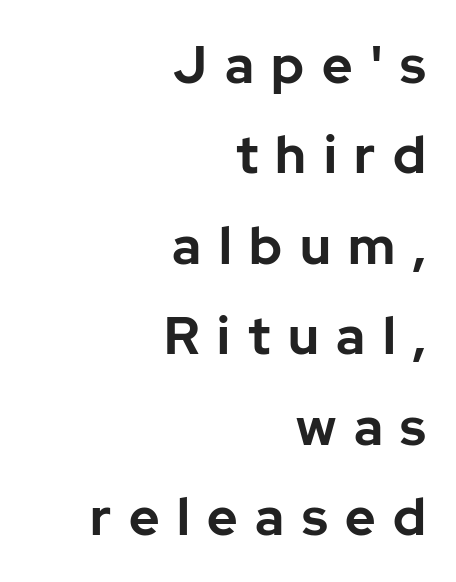
A typesetter would call this proportional, since set widths differ per character. Observe the wide spacing: letters keep a clear distance from each other. Every character sits straight up, as roman type does. Right-aligned paragraph, ragged on the left. The face used here has the dense, thick strokes of a bold. The string is rendered with underlining switched off.
